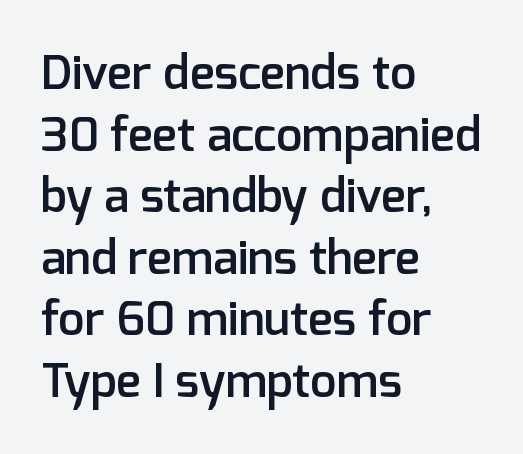
Here the designer chose a conventional face with non-uniform glyph widths. If you drew a ruler down the left edge, every line would touch it. Does the lettering tilt? It doesn't — this is upright. Honestly, the letter spacing is just normal — you wouldn't notice it.
